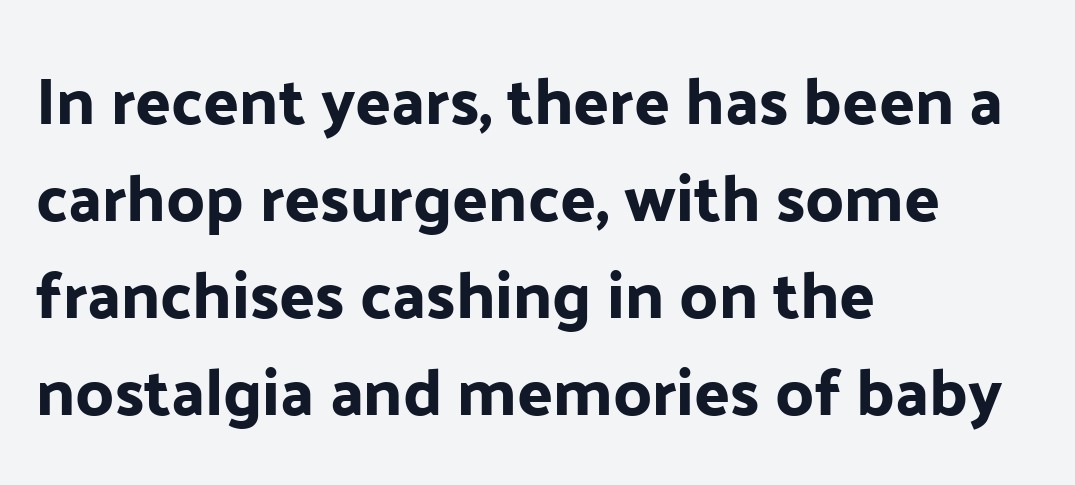
Q: Is the text italic (slanted)? A: No, it is upright.
Q: Is the typeface a serif or a sans-serif typeface? A: Sans-serif.
Q: Is the text underlined? A: No.
Q: How is the paragraph aligned? A: Left-aligned.
Q: Is the spacing between letters normal or unusually wide? A: Normal.
Q: Is the spacing between lines tight, normal or loose? A: Normal.
Q: Width (condensed, normal, or wide)? A: Normal.
Q: Stroke contrast? A: Low.
Q: x-height? A: Medium.
Q: Monospaced? A: No.
